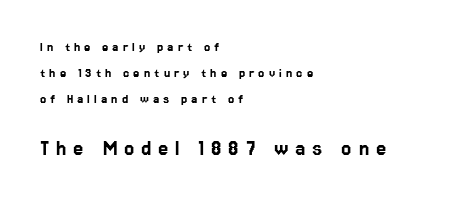
{"italic": "no", "underline": "no", "align": "left", "line_spacing_ratio": 1.86, "letter_spacing": "wide", "letter_spacing_em": 0.3, "larger_block": "second", "size_ratio": 1.64, "glyph_px": 23}
